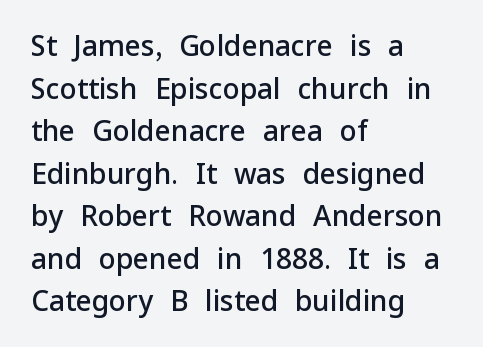
This is sans-serif lettering, the kind often seen on screens and signage. A roman cut, with each character standing at attention. Clear beneath every line of the passage. Semibold letterforms, between regular and bold. The passage shown is typed in a proportional face where columns would drift.
